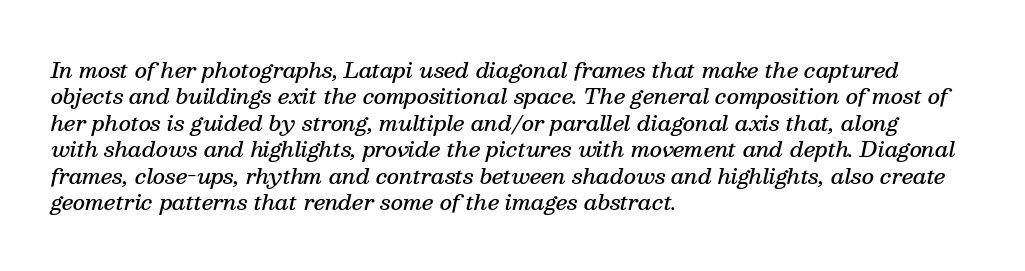
Q: Is the text bold? A: Semi-bold.
Q: Is the text italic (slanted)? A: Yes, it leans right by about 13 degrees.
Q: Is the text underlined? A: No.
Q: How is the paragraph aligned? A: Left-aligned.
Q: Is the spacing between letters normal or unusually wide? A: Normal.
Q: Is the spacing between lines tight, normal or loose? A: Normal.
